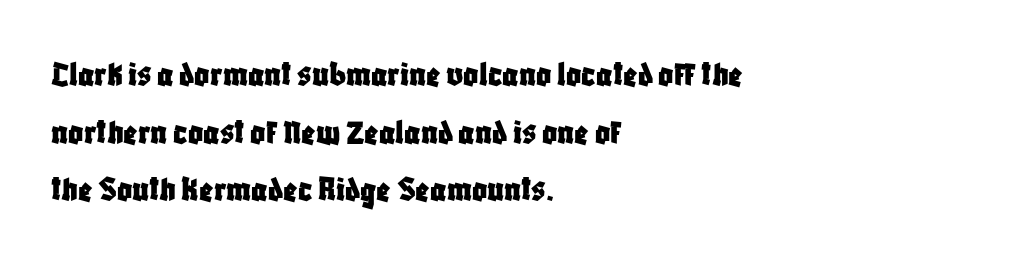
Stroke terminals: plain, sans-serif. Observe the ordinary spacing: letters are neighbours, not strangers. Posture: vertical. These lines are rendered in a variable-pitch font.
